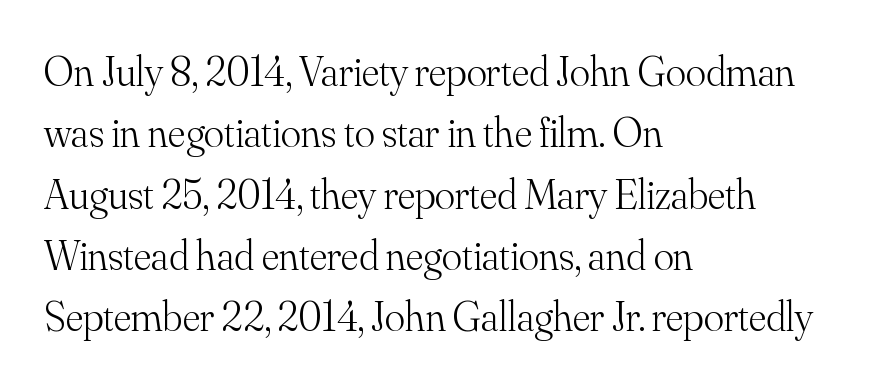
The image shows 42 px light serif type, upright; set left-aligned, normal line spacing (1.46x), normal letter spacing, not underlined; medium stroke contrast and a small x-height.
